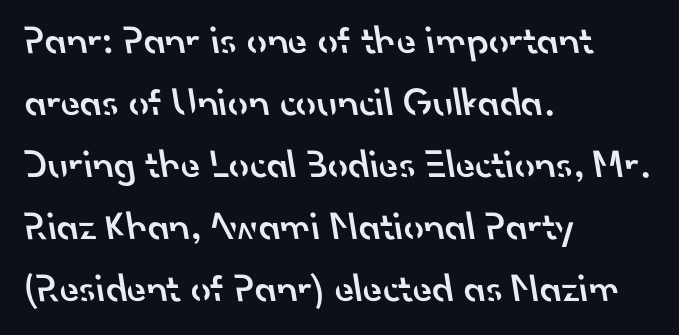
The image shows 40 px semibold sans-serif type; set left-aligned, normal line spacing (1.55x), normal letter spacing, not underlined; low stroke contrast and a small x-height.
